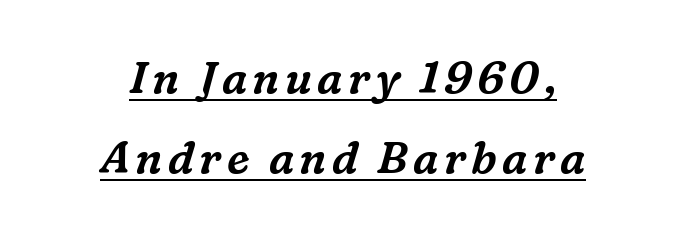
Q: Is the text italic (slanted)? A: Yes, it leans right by about 16 degrees.
Q: Is the typeface a serif or a sans-serif typeface? A: Serif.
Q: Is the text underlined? A: Yes.
Q: How is the paragraph aligned? A: Centered.
Q: Width (condensed, normal, or wide)? A: Normal.
Q: Stroke contrast? A: Medium.
Q: x-height? A: Medium.
Q: Monospaced? A: No.
